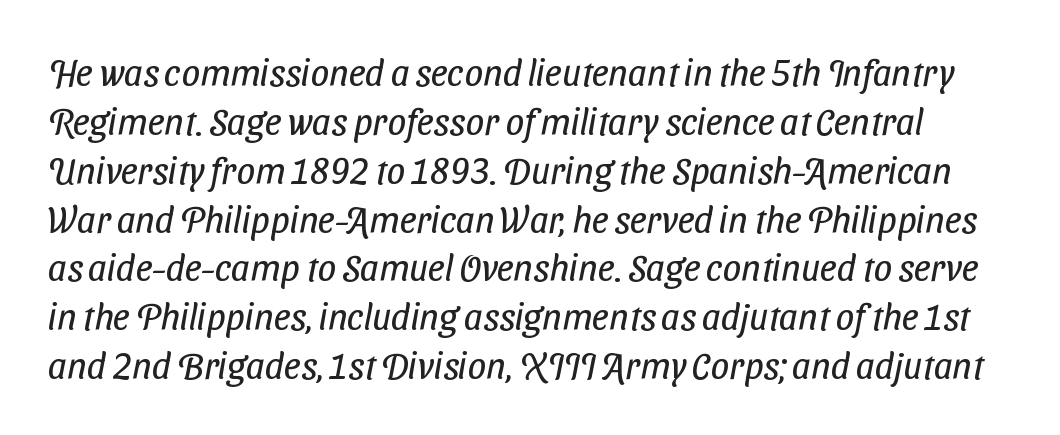
Font category for this specimen: sans-serif. Is there much room between lines? A standard amount, neither cramped nor airy. Think standard paragraph weight, or any step lighter than that. A typesetter would call this proportional, since set widths differ per character. Honestly, the letter spacing is just normal — you wouldn't notice it.
